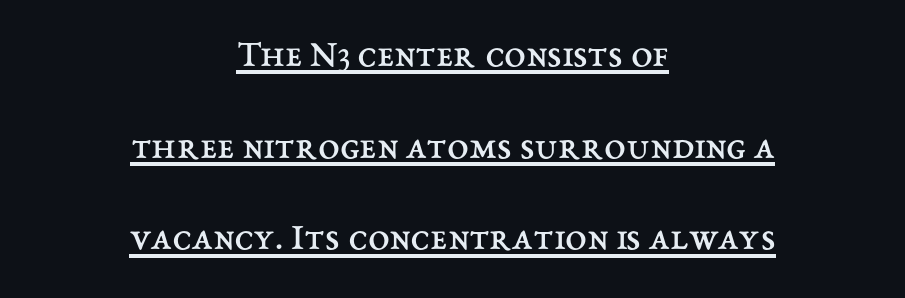
The image shows 39 px regular-weight type, upright; set centered, loose line spacing (2.35x), normal letter spacing, underlined; medium stroke contrast and a medium x-height.
